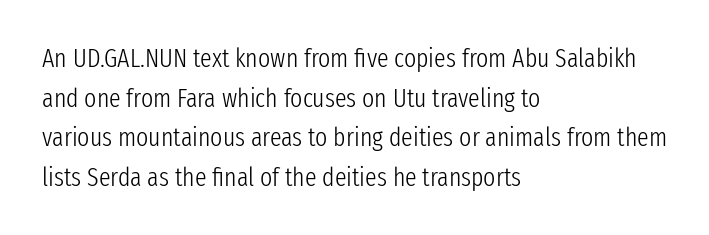
The image shows 26 px text type, upright; set left-aligned, normal line spacing (1.52x), normal letter spacing, not underlined.
